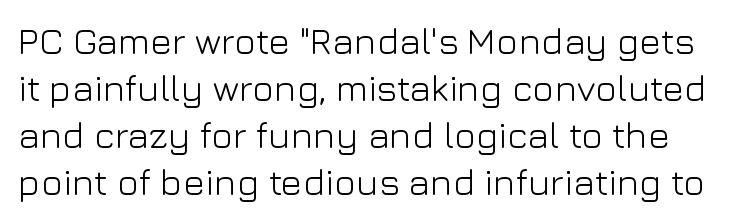
Successive baselines arrive at the customary interval. Here the designer chose a conventional face with non-uniform glyph widths. Compared with a typical body face, this is equally light or lighter still. The line texture is even and compact thanks to regular tracking. The axis of the letterforms is exactly vertical.
